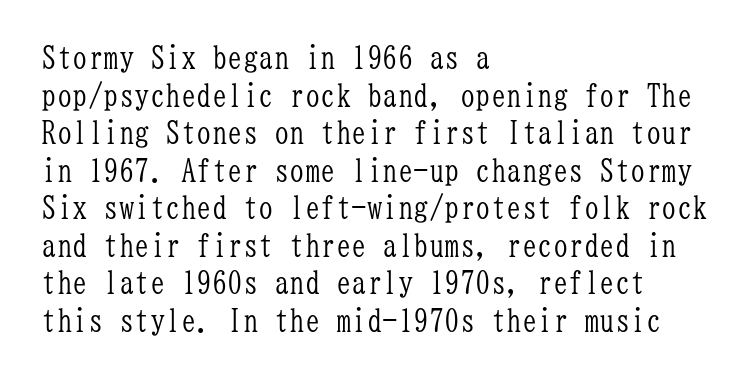
The image shows 31 px light, condensed serif type, upright, monospaced; set left-aligned, line spacing 1.21x, normal letter spacing, not underlined; low stroke contrast and a medium x-height.
